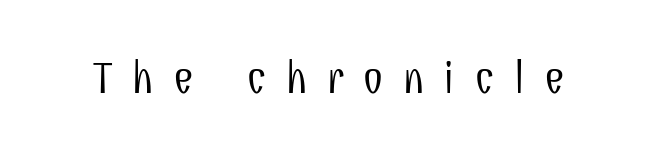
Rendered with straight, roman letterforms. Do the characters align in a grid? No, the font is proportional. A bare baseline throughout the passage. Is this a heavy cut? Hardly; it is regular or lighter. The passage shown is typeset with a sans-serif family. Honestly, the letter spacing is so wide it's the main thing you notice.
